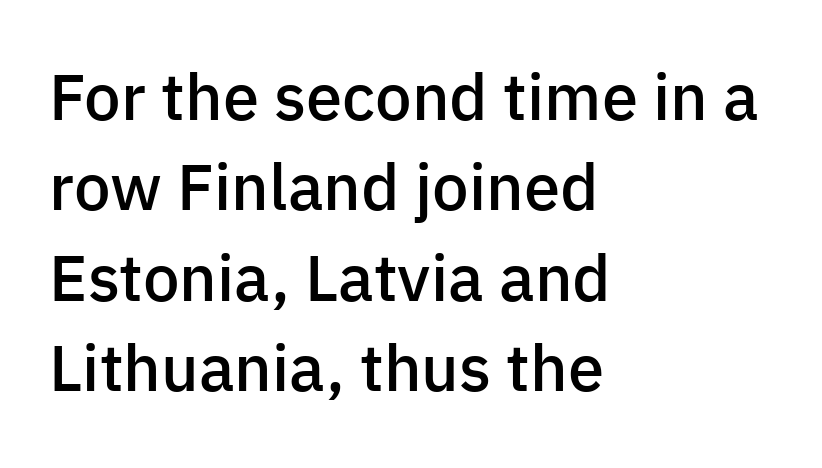
{"serif": "no", "italic": "no", "bold": "semi", "weight": "semibold", "width": "normal", "stroke_contrast": "low", "x_height": "medium", "monospaced": "no", "underline": "no", "align": "left", "line_spacing": "normal", "line_spacing_ratio": 1.39, "letter_spacing": "normal", "letter_spacing_em": 0.0, "glyph_px": 65}
